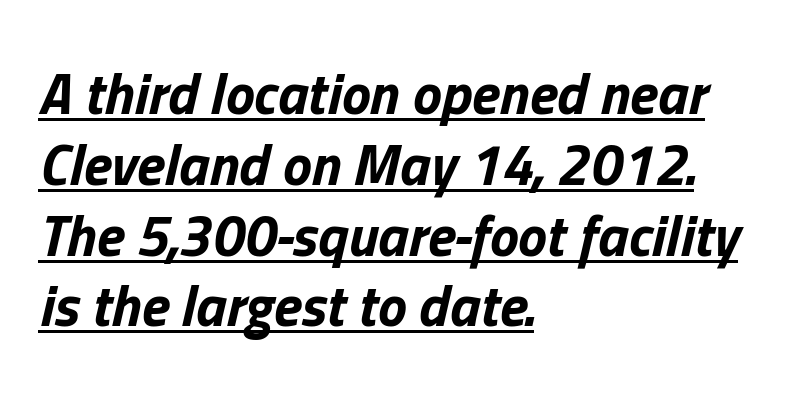
The image shows 58 px bold type, italic (leaning right); set left-aligned, line spacing 1.22x, normal letter spacing, underlined; low stroke contrast and a medium x-height.
